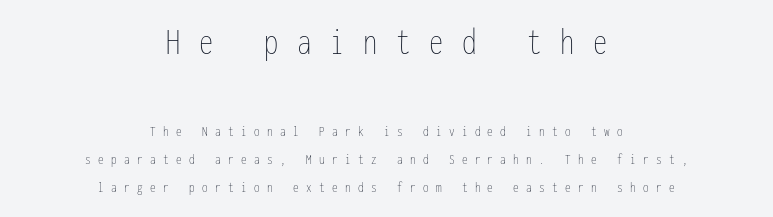
{"italic": "no", "bold": "no", "weight": "thin", "width": "condensed", "stroke_contrast": "low", "x_height": "medium", "monospaced": "yes", "underline": "no", "align": "center", "line_spacing_ratio": 1.88, "letter_spacing": "wide", "letter_spacing_em": 0.49, "larger_block": "first", "size_ratio": 2.53, "glyph_px": 38}
